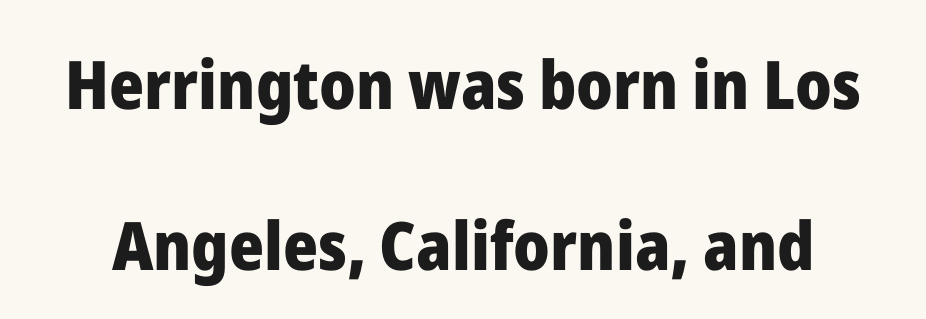
Varying glyph widths throughout — classic text-font behaviour. Look at the tracking — it's just the regular setting, nothing added. Does the weight exceed regular? Yes, all the way to bold. These lines were composed using upright roman letters.
